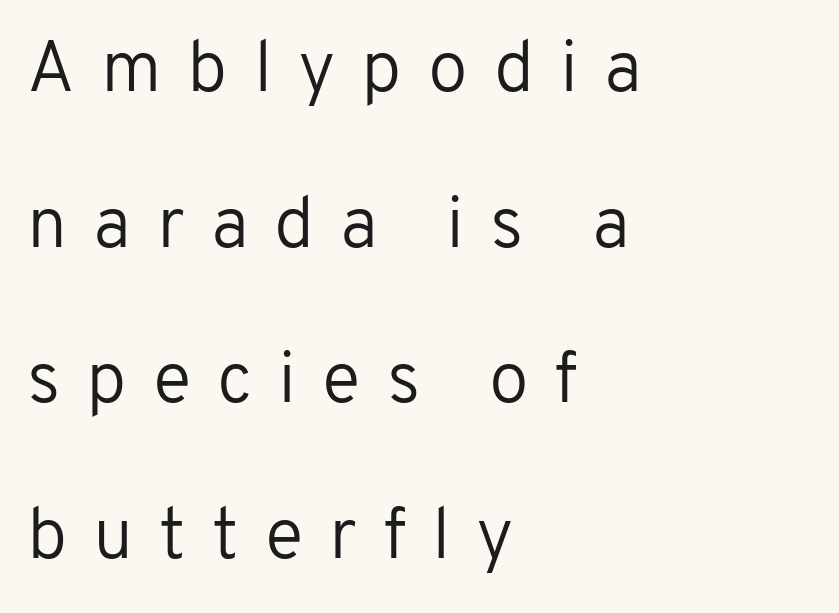
{"serif": "no", "italic": "no", "bold": "no", "weight": "regular", "width": "normal", "stroke_contrast": "low", "x_height": "medium", "monospaced": "no", "underline": "no", "align": "left", "line_spacing": "loose", "line_spacing_ratio": 2.16, "letter_spacing": "wide", "letter_spacing_em": 0.36, "glyph_px": 72}
